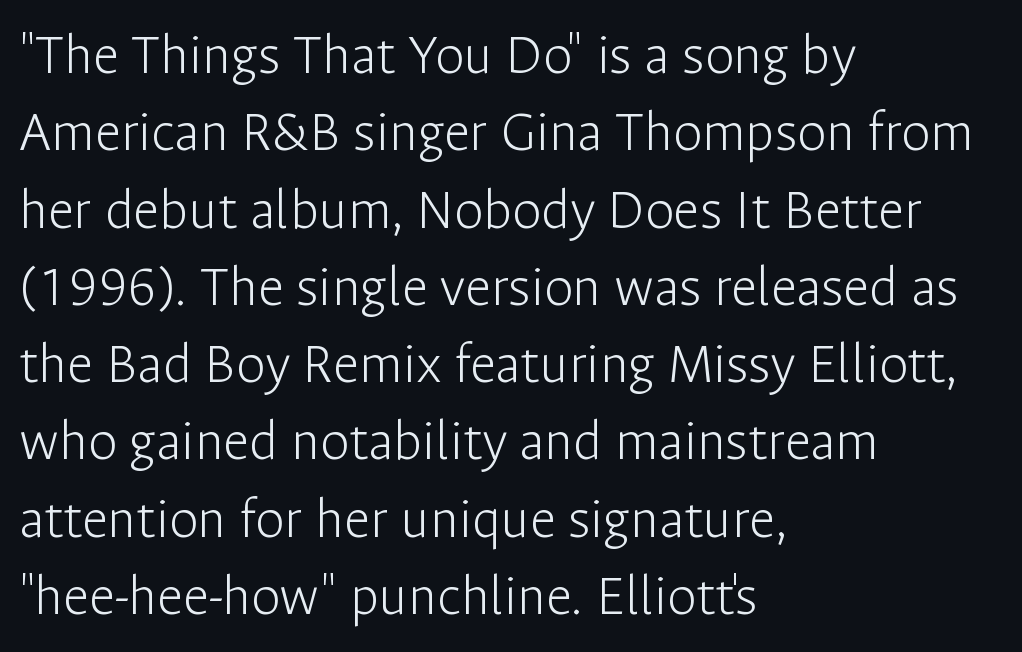
The image shows 59 px light sans-serif type, upright; set left-aligned, normal line spacing (1.31x), normal letter spacing, not underlined; low stroke contrast and a medium x-height.
